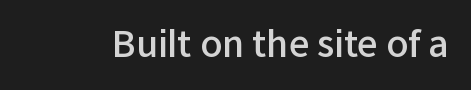
The image shows 36 px semibold sans-serif type, upright; set normal letter spacing, not underlined; low stroke contrast and a medium x-height.
